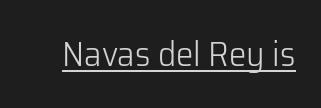
{"serif": "no", "italic": "no", "bold": "no", "weight": "light", "width": "normal", "stroke_contrast": "low", "x_height": "medium", "monospaced": "no", "underline": "yes", "letter_spacing": "normal", "letter_spacing_em": 0.0, "glyph_px": 35}
